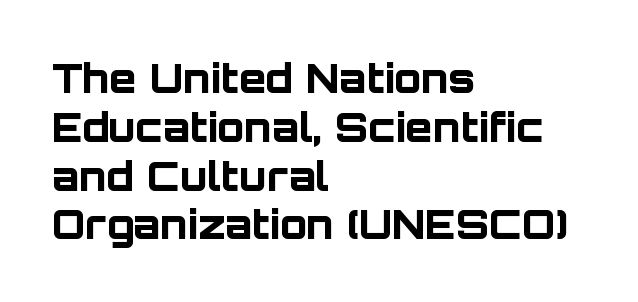
These lines carry a lot of weight — the face is fully bold. Each letter keeps its own natural width here, so spacing adapts to shape. A classic flush-left, rag-right setting is used for this passage. You can tell from the bare stems that sans-serif type was used. Decoration check: the copy has no underline.
